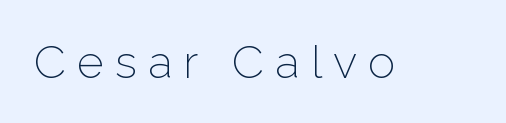
Q: Is the text bold? A: No.
Q: Is the text italic (slanted)? A: No, it is upright.
Q: Is the typeface a serif or a sans-serif typeface? A: Sans-serif.
Q: Is the text underlined? A: No.
Q: Is the spacing between letters normal or unusually wide? A: Unusually wide.
Q: Width (condensed, normal, or wide)? A: Normal.
Q: Stroke contrast? A: Low.
Q: x-height? A: Medium.
Q: Monospaced? A: No.
